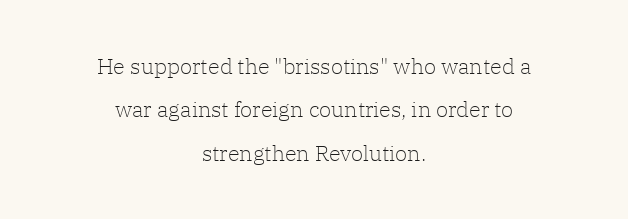
The image shows 22 px text type, upright; set centered, loose line spacing (1.97x), normal letter spacing, not underlined.
